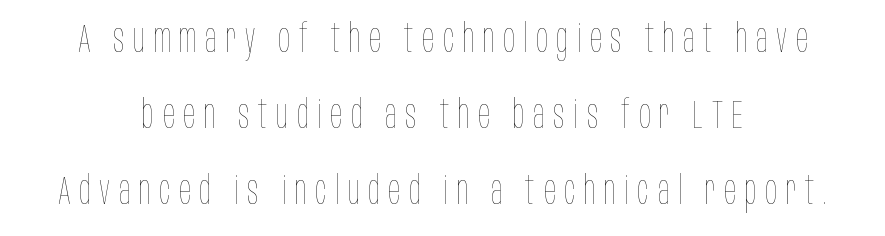
Q: Is the text bold? A: No.
Q: Is the text italic (slanted)? A: No, it is upright.
Q: Is the text underlined? A: No.
Q: How is the paragraph aligned? A: Centered.
Q: Is the spacing between letters normal or unusually wide? A: Unusually wide.
Q: Is the spacing between lines tight, normal or loose? A: Loose.
Q: Width (condensed, normal, or wide)? A: Condensed.
Q: Stroke contrast? A: Low.
Q: x-height? A: Large.
Q: Monospaced? A: No.
